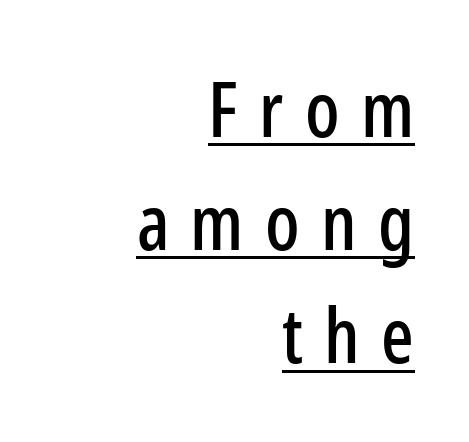
Q: Is the text italic (slanted)? A: No, it is upright.
Q: Is the typeface a serif or a sans-serif typeface? A: Sans-serif.
Q: Is the text underlined? A: Yes.
Q: How is the paragraph aligned? A: Right-aligned.
Q: Is the spacing between letters normal or unusually wide? A: Unusually wide.
Q: Is the spacing between lines tight, normal or loose? A: Normal.
Q: Width (condensed, normal, or wide)? A: Condensed.
Q: Stroke contrast? A: Low.
Q: x-height? A: Medium.
Q: Monospaced? A: No.
